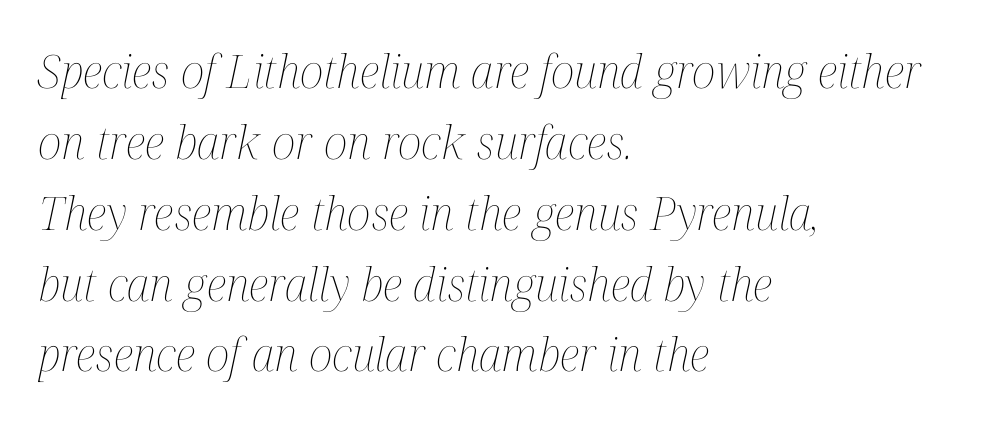
Q: Is the text bold? A: No.
Q: Is the text italic (slanted)? A: Yes, it leans right by about 12 degrees.
Q: Is the text underlined? A: No.
Q: How is the paragraph aligned? A: Left-aligned.
Q: Is the spacing between letters normal or unusually wide? A: Normal.
Q: Is the spacing between lines tight, normal or loose? A: Normal.
Q: Width (condensed, normal, or wide)? A: Condensed.
Q: Stroke contrast? A: Medium.
Q: x-height? A: Medium.
Q: Monospaced? A: No.
